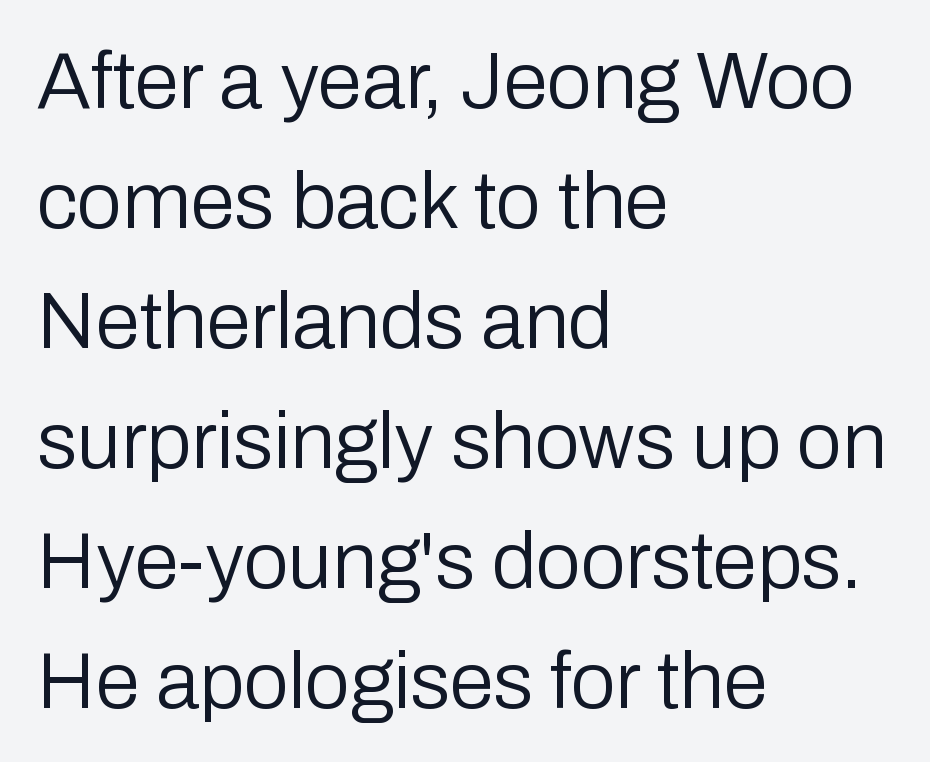
Q: Is the text bold? A: No.
Q: Is the text italic (slanted)? A: No, it is upright.
Q: Is the typeface a serif or a sans-serif typeface? A: Sans-serif.
Q: Is the text underlined? A: No.
Q: How is the paragraph aligned? A: Left-aligned.
Q: Is the spacing between letters normal or unusually wide? A: Normal.
Q: Is the spacing between lines tight, normal or loose? A: Normal.
Q: Width (condensed, normal, or wide)? A: Normal.
Q: Stroke contrast? A: Low.
Q: x-height? A: Medium.
Q: Monospaced? A: No.
